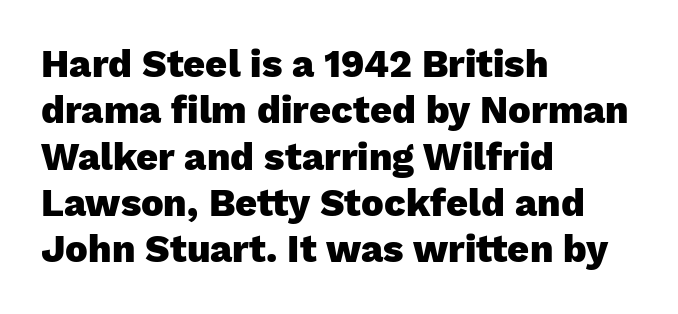
The image shows 38 px heavy sans-serif type, upright; set left-aligned, line spacing 1.22x, normal letter spacing, not underlined; low stroke contrast and a medium x-height.
